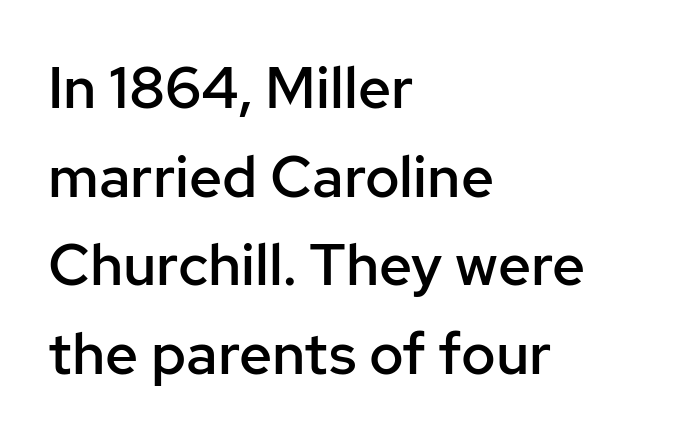
Is the letter spacing exaggerated? No — it looks like the ordinary default. Here the designer chose a conventional face with non-uniform glyph widths. These lines are composed in type without serifs. Every character sits straight up, as roman type does. Left-aligned paragraph, ragged on the right.
